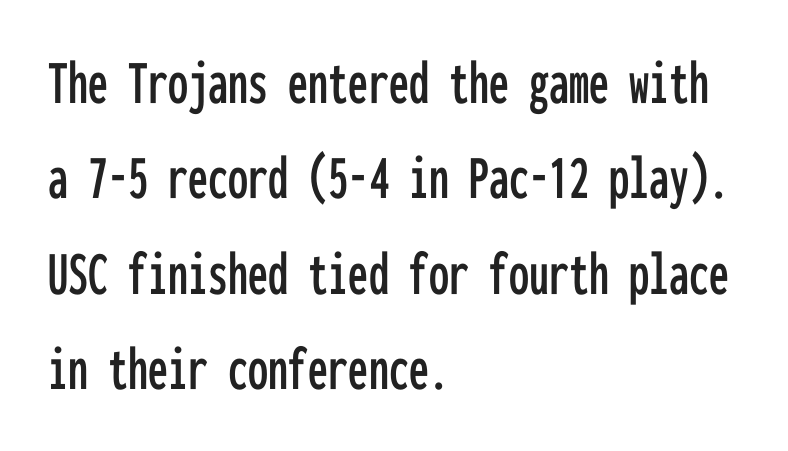
Q: Is the text italic (slanted)? A: No, it is upright.
Q: Is the typeface a serif or a sans-serif typeface? A: Sans-serif.
Q: Is the text underlined? A: No.
Q: How is the paragraph aligned? A: Left-aligned.
Q: Is the spacing between letters normal or unusually wide? A: Normal.
Q: Is the spacing between lines tight, normal or loose? A: Normal.
Q: Width (condensed, normal, or wide)? A: Condensed.
Q: Stroke contrast? A: Low.
Q: x-height? A: Medium.
Q: Monospaced? A: Yes.
